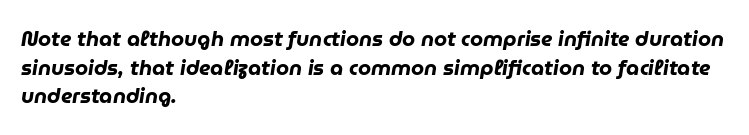
The image shows 21 px bold type, italic (leaning right); set left-aligned, normal line spacing (1.36x), normal letter spacing, not underlined.
